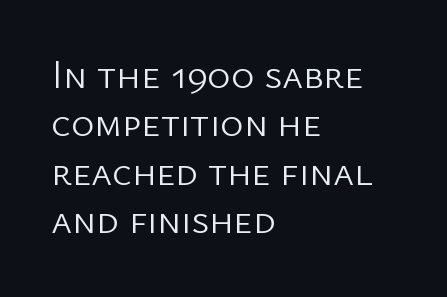
Q: Is the text bold? A: No.
Q: Is the text italic (slanted)? A: No, it is upright.
Q: Is the typeface a serif or a sans-serif typeface? A: Sans-serif.
Q: Is the text underlined? A: No.
Q: How is the paragraph aligned? A: Left-aligned.
Q: Is the spacing between letters normal or unusually wide? A: Normal.
Q: Width (condensed, normal, or wide)? A: Normal.
Q: Stroke contrast? A: Low.
Q: x-height? A: Medium.
Q: Monospaced? A: No.
